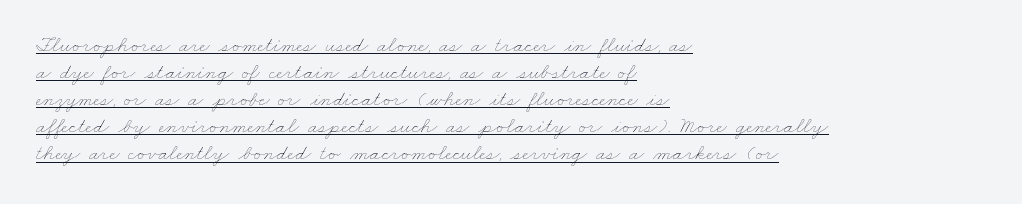
Vertical stems look standard width or narrower in stroke. This sample uses plain, unmodified letter spacing. A baseline rule has been typeset under these characters. The lines in this sample share a left origin and differ only in where they stop.
